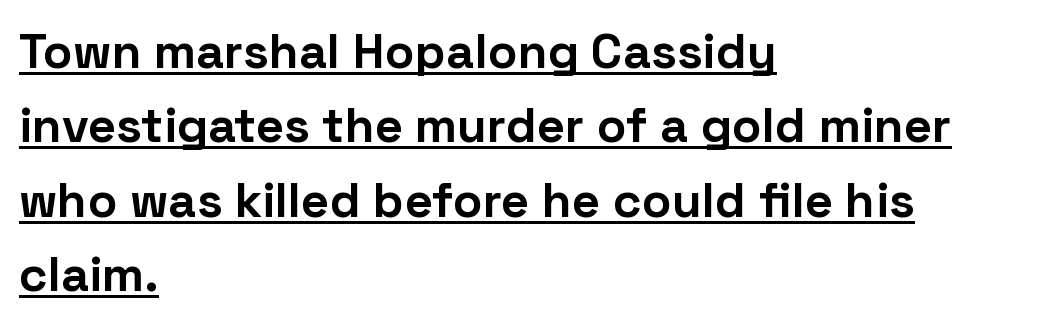
{"serif": "no", "italic": "no", "bold": "yes", "weight": "bold", "width": "normal", "stroke_contrast": "low", "x_height": "medium", "monospaced": "no", "underline": "yes", "align": "left", "line_spacing": "normal", "line_spacing_ratio": 1.52, "letter_spacing": "normal", "letter_spacing_em": 0.0, "glyph_px": 49}
